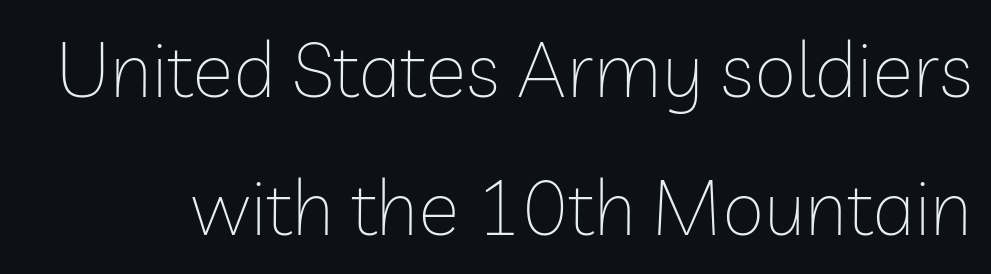
In terms of posture, this sample is upright. Does the type have serifs? No, each stem ends abruptly. The foot of each line stays bare and open. Words appear dense and cohesive because spacing is normal.
